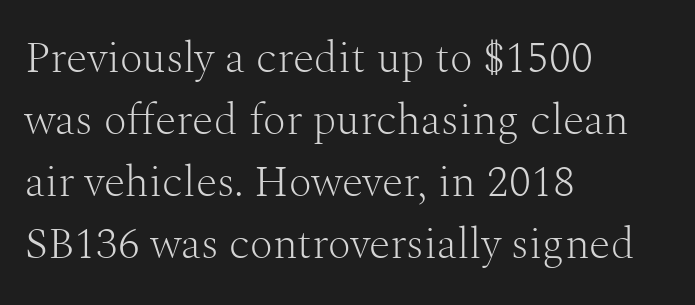
Q: Is the text bold? A: No.
Q: Is the text italic (slanted)? A: No, it is upright.
Q: Is the typeface a serif or a sans-serif typeface? A: Serif.
Q: Is the text underlined? A: No.
Q: How is the paragraph aligned? A: Left-aligned.
Q: Is the spacing between letters normal or unusually wide? A: Normal.
Q: Is the spacing between lines tight, normal or loose? A: Normal.
Q: Width (condensed, normal, or wide)? A: Normal.
Q: Stroke contrast? A: Medium.
Q: x-height? A: Medium.
Q: Monospaced? A: No.
